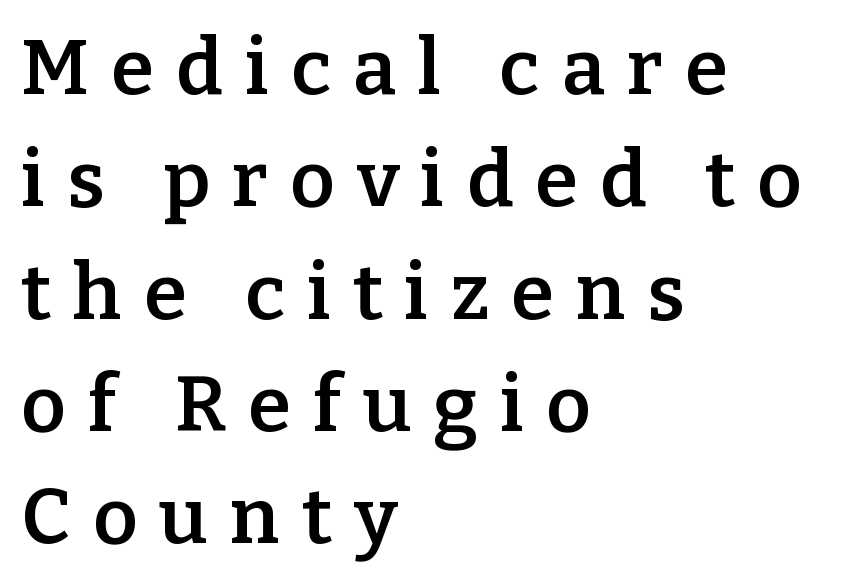
Descenders are the only things crossing below the line. The designer went with a serif here, giving each stem small feet. A classic flush-left, rag-right setting is used for this passage. Is the type bold? Partly — it's a semibold, heavier than regular but not fully bold.
